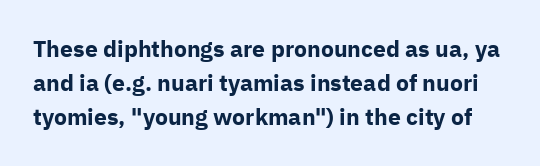
{"italic": "no", "bold": "yes", "underline": "no", "line_spacing": "normal", "line_spacing_ratio": 1.48, "letter_spacing": "normal", "letter_spacing_em": 0.0, "glyph_px": 23}
